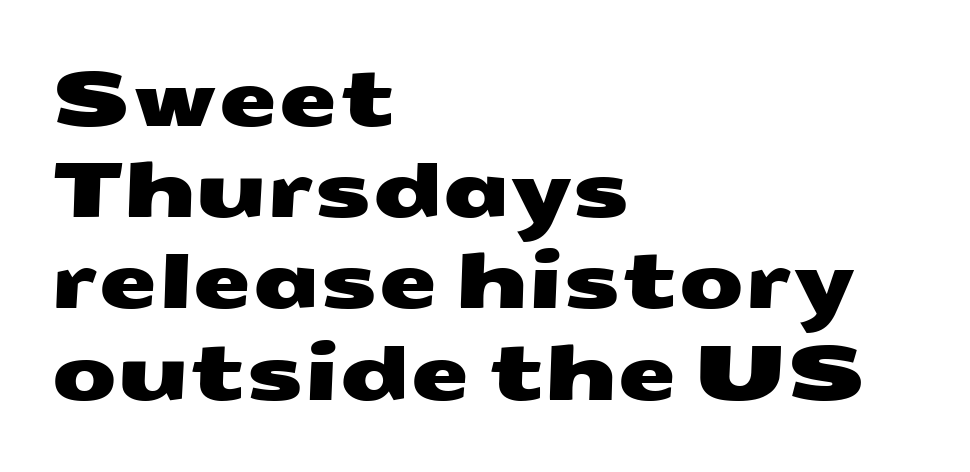
Varying glyph widths throughout — classic text-font behaviour. I'd call this a sans setting — the letters go barefoot. The type is set solid horizontally, with unmodified tracking. The foot of each line stays bare and open.
